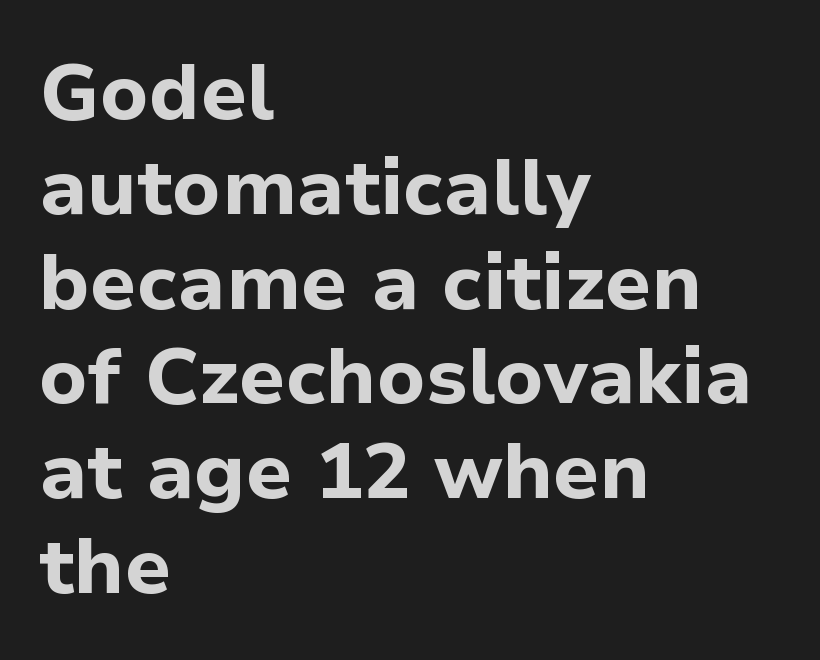
The image shows 79 px bold sans-serif type, upright; set left-aligned, line spacing 1.2x, normal letter spacing, not underlined; low stroke contrast and a medium x-height.
